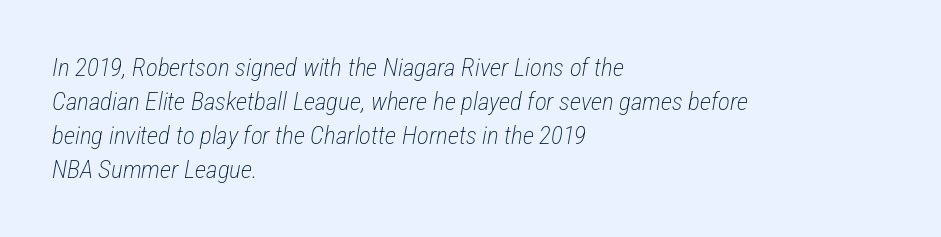
In terms of letterspacing, this is plain default setting. These lines sit exactly where default settings would place them. Compared with a centered layout, this one pins lines to the left instead. Check the space under the baseline: it is left empty. The specimen reads as italic at a glance.
